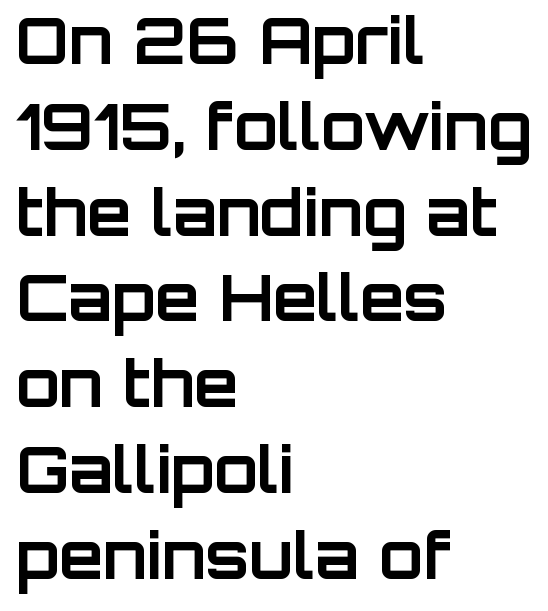
Q: Is the text bold? A: Yes.
Q: Is the text italic (slanted)? A: No, it is upright.
Q: Is the typeface a serif or a sans-serif typeface? A: Sans-serif.
Q: Is the text underlined? A: No.
Q: How is the paragraph aligned? A: Left-aligned.
Q: Is the spacing between letters normal or unusually wide? A: Normal.
Q: Is the spacing between lines tight, normal or loose? A: Normal.
Q: Width (condensed, normal, or wide)? A: Normal.
Q: Stroke contrast? A: Low.
Q: x-height? A: Large.
Q: Monospaced? A: No.
